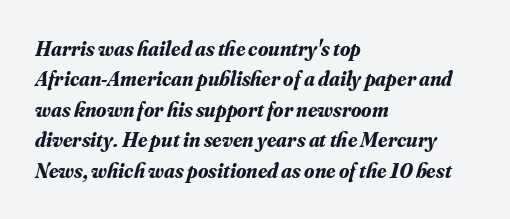
Reading down the column, the eye jumps a familiar distance to each next line. Visually the block forms a straight wall on the left and a jagged coastline on the right. Inter-character spacing is left at the font's built-in metrics. Its strokes are broad and dark, the hallmark of bold type. The specimen omits any rule beneath the text block's lines. The letters are slanted; this is an italic face.
